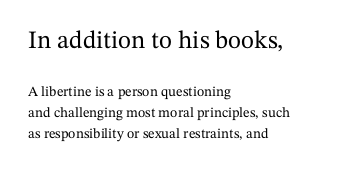
{"italic": "no", "underline": "no", "align": "left", "line_spacing": "normal", "line_spacing_ratio": 1.49, "letter_spacing": "normal", "letter_spacing_em": 0.0, "larger_block": "first", "size_ratio": 1.79, "glyph_px": 25}
